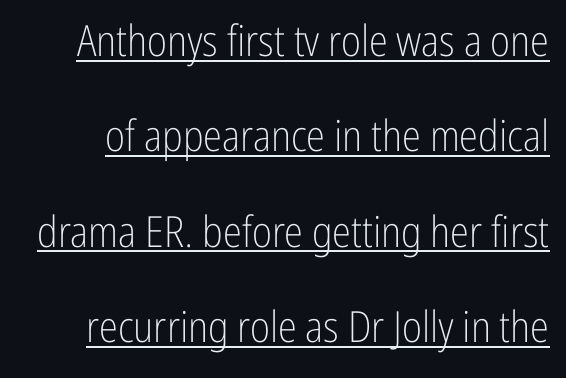
Is there much room between lines? Yes — plenty of vertical air separates them. Every character sits straight up, as roman type does. This sample uses a sans-serif face. These lines are rendered in a variable-pitch font.
